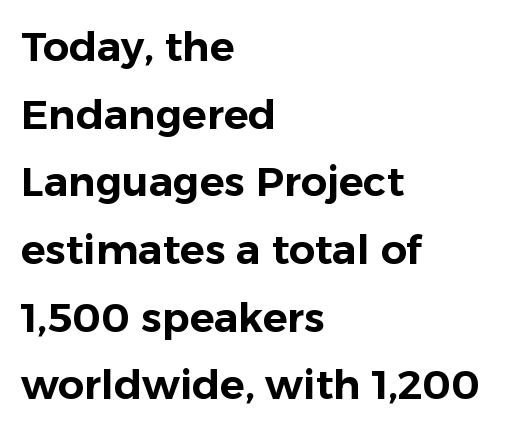
The image shows 41 px sans-serif type, upright; set left-aligned, normal line spacing (1.65x), normal letter spacing, not underlined; low stroke contrast and a medium x-height.
